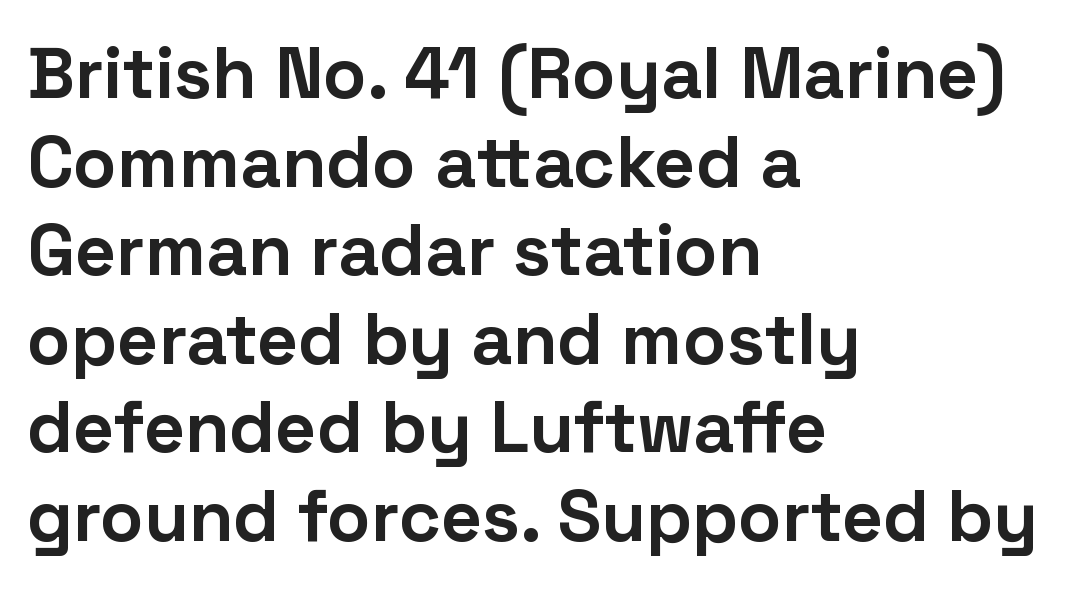
{"serif": "no", "italic": "no", "bold": "yes", "weight": "bold", "width": "normal", "stroke_contrast": "low", "x_height": "medium", "monospaced": "no", "underline": "no", "align": "left", "line_spacing_ratio": 1.23, "letter_spacing": "normal", "letter_spacing_em": 0.0, "glyph_px": 72}
